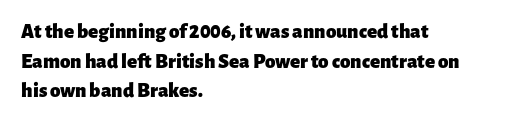
The image shows 21 px bold type, upright; set left-aligned, normal line spacing (1.41x), normal letter spacing, not underlined.
